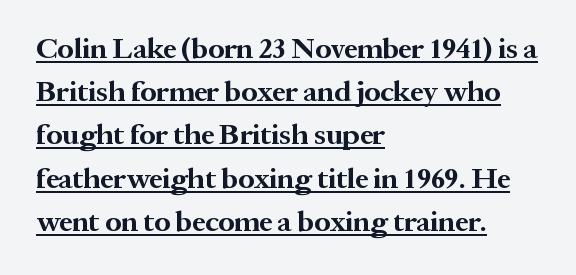
The face used here is proportionally spaced, like ordinary book or web type. Is the type bold? Yes — the strokes are clearly thick and heavy. What decoration does the sample have? An underline. Nobody touched the tracking dial on this one. Leftover space on each line is placed entirely after the last word.
